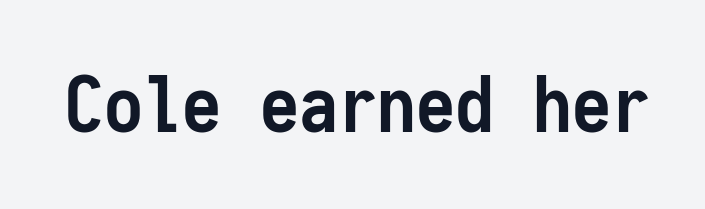
Q: Is the text bold? A: Yes.
Q: Is the text italic (slanted)? A: No, it is upright.
Q: Is the typeface a serif or a sans-serif typeface? A: Sans-serif.
Q: Is the text underlined? A: No.
Q: Is the spacing between letters normal or unusually wide? A: Normal.
Q: Width (condensed, normal, or wide)? A: Condensed.
Q: Stroke contrast? A: Low.
Q: x-height? A: Medium.
Q: Monospaced? A: Yes.
